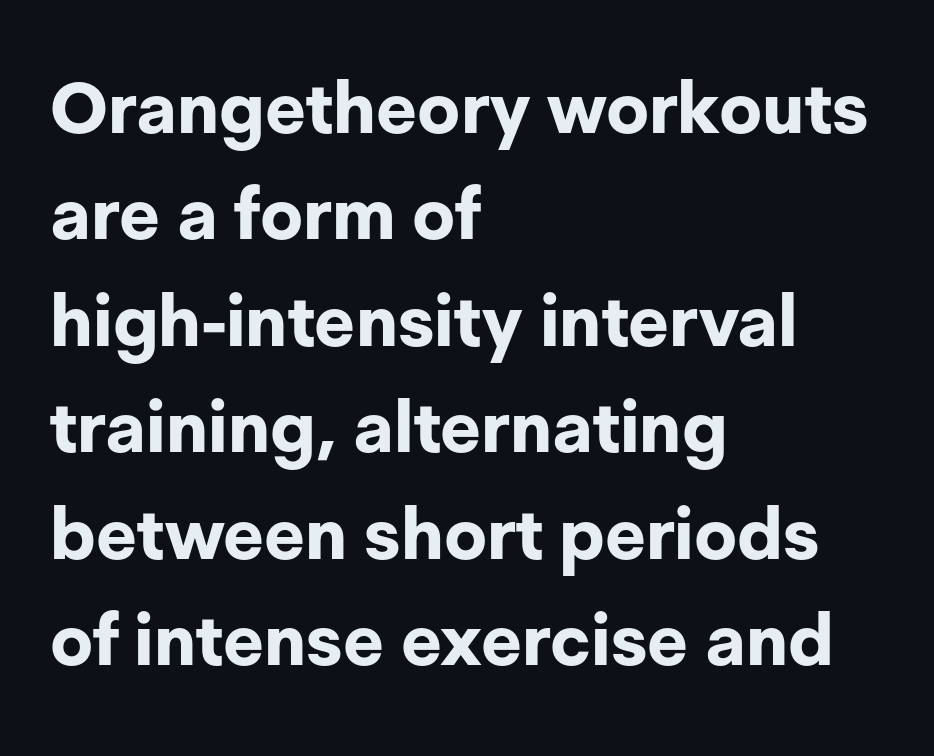
{"serif": "no", "italic": "no", "bold": "yes", "weight": "bold", "width": "normal", "stroke_contrast": "low", "x_height": "medium", "monospaced": "no", "underline": "no", "align": "left", "line_spacing": "normal", "line_spacing_ratio": 1.5, "letter_spacing": "normal", "letter_spacing_em": 0.0, "glyph_px": 71}
